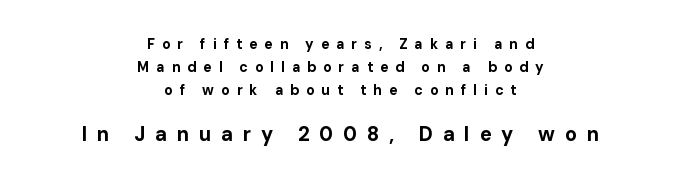
The image shows 20 px bold type, upright; set centered, normal line spacing (1.66x), unusually wide letter spacing (+0.49 em), not underlined; the second (bottom) block is 1.43x larger.
